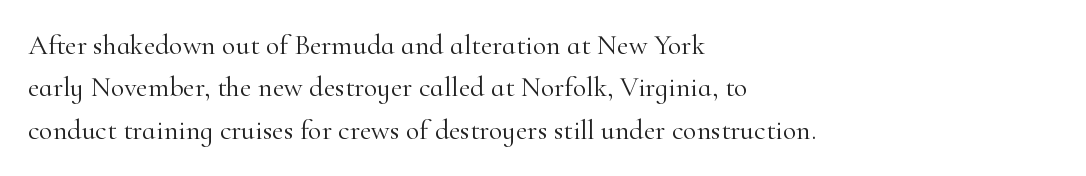
Q: Is the text bold? A: No.
Q: Is the text italic (slanted)? A: No, it is upright.
Q: Is the typeface a serif or a sans-serif typeface? A: Serif.
Q: Is the text underlined? A: No.
Q: How is the paragraph aligned? A: Left-aligned.
Q: Is the spacing between letters normal or unusually wide? A: Normal.
Q: Is the spacing between lines tight, normal or loose? A: Normal.
Q: Width (condensed, normal, or wide)? A: Normal.
Q: Stroke contrast? A: High.
Q: x-height? A: Small.
Q: Monospaced? A: No.
